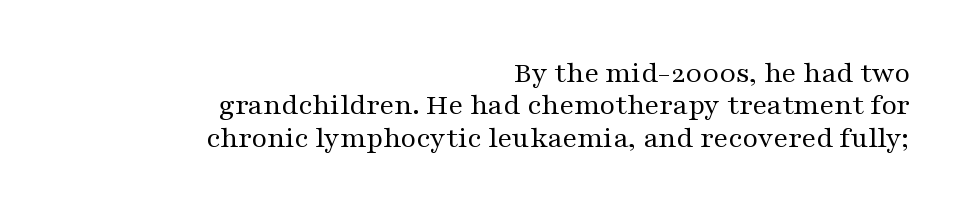
Think of a printed novel: that variable character pitch is what you see here. Very little white space separates one row of letters from the next. The weight would be labelled regular, book, light, or lighter still. Compared with typical body copy, the letter spacing here is the same.
